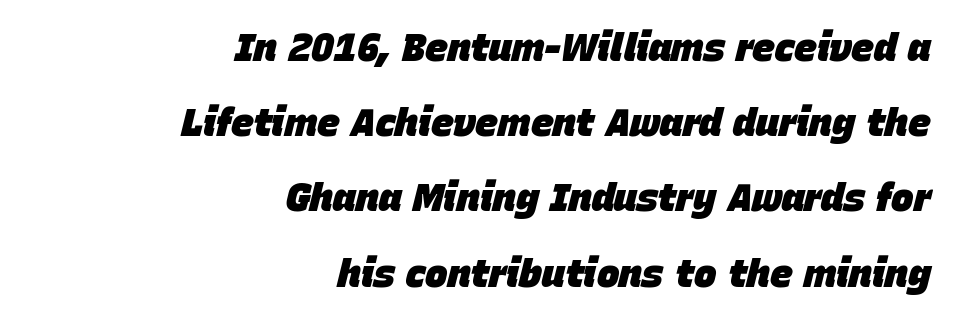
Q: Is the text bold? A: Yes.
Q: Is the text italic (slanted)? A: Yes, it leans right by about 15 degrees.
Q: Is the text underlined? A: No.
Q: How is the paragraph aligned? A: Right-aligned.
Q: Is the spacing between letters normal or unusually wide? A: Normal.
Q: Is the spacing between lines tight, normal or loose? A: Loose.
Q: Width (condensed, normal, or wide)? A: Normal.
Q: Stroke contrast? A: Low.
Q: x-height? A: Large.
Q: Monospaced? A: No.
